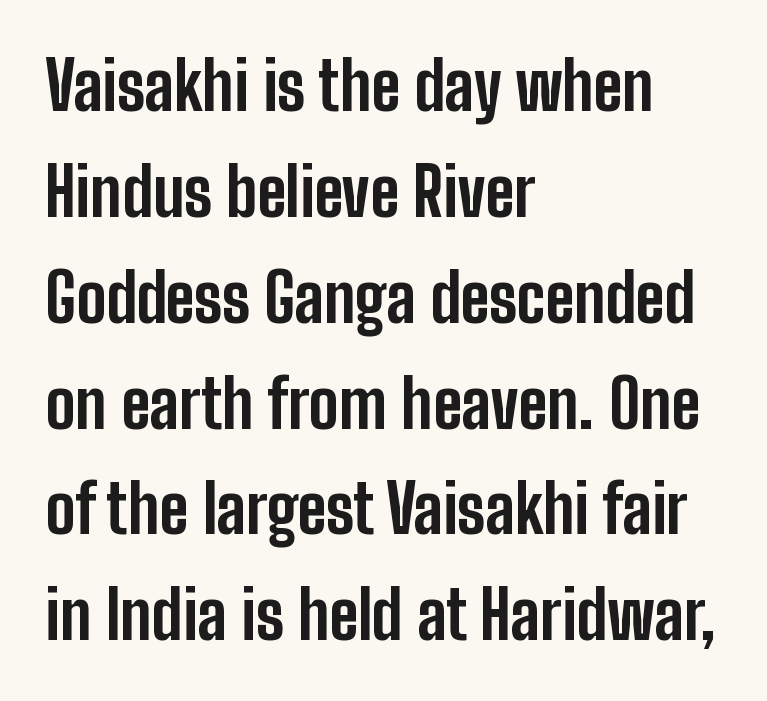
The image shows 67 px bold, condensed sans-serif type, upright; set left-aligned, normal line spacing (1.58x), normal letter spacing, not underlined; low stroke contrast and a medium x-height.
